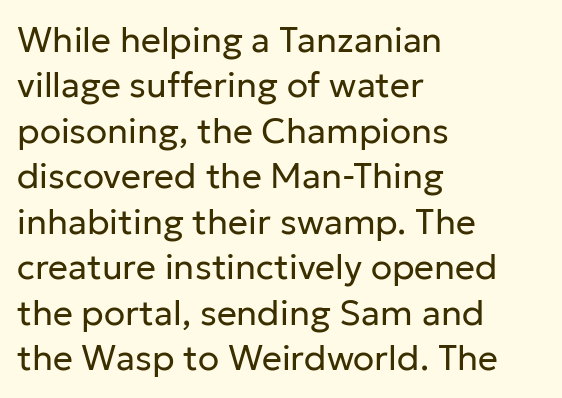
Q: Is the text bold? A: No.
Q: Is the text italic (slanted)? A: No, it is upright.
Q: Is the typeface a serif or a sans-serif typeface? A: Sans-serif.
Q: Is the text underlined? A: No.
Q: How is the paragraph aligned? A: Left-aligned.
Q: Is the spacing between letters normal or unusually wide? A: Normal.
Q: Is the spacing between lines tight, normal or loose? A: Normal.
Q: Width (condensed, normal, or wide)? A: Normal.
Q: Stroke contrast? A: Low.
Q: x-height? A: Medium.
Q: Monospaced? A: No.
